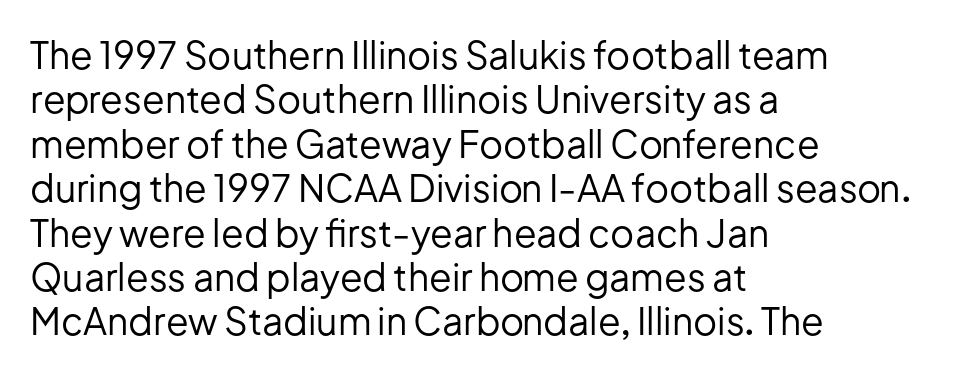
Q: Is the text bold? A: No.
Q: Is the text italic (slanted)? A: No, it is upright.
Q: Is the typeface a serif or a sans-serif typeface? A: Sans-serif.
Q: Is the text underlined? A: No.
Q: How is the paragraph aligned? A: Left-aligned.
Q: Is the spacing between letters normal or unusually wide? A: Normal.
Q: Width (condensed, normal, or wide)? A: Normal.
Q: Stroke contrast? A: Low.
Q: x-height? A: Medium.
Q: Monospaced? A: No.
